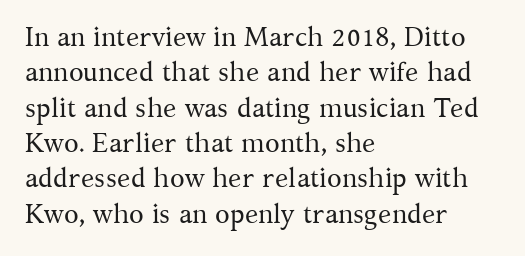
Line beginnings align vertically; line endings do not. The typography opts for an upright posture over an oblique one. Baseline-to-baseline distance is the conventional proportion of letter height. The characters are drawn with everyday or finer stroke widths. Here the glyphs are tracked normally, forming tight word shapes.
